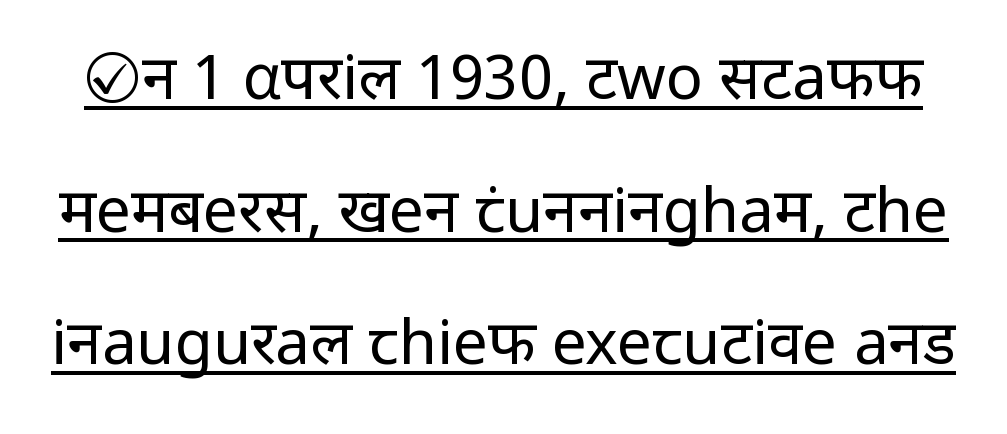
The image shows 62 px regular-weight sans-serif type, upright; set loose line spacing (2.14x), normal letter spacing, underlined; low stroke contrast and a medium x-height.
